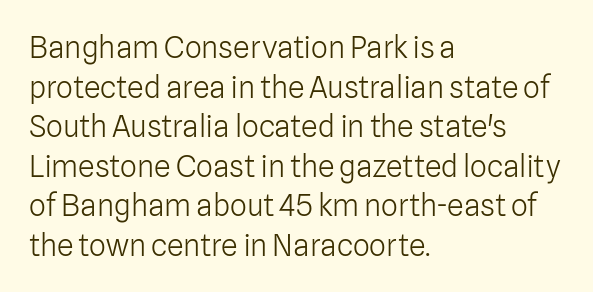
{"serif": "no", "italic": "no", "bold": "no", "weight": "light", "width": "normal", "stroke_contrast": "low", "x_height": "medium", "monospaced": "no", "underline": "no", "align": "left", "line_spacing": "normal", "line_spacing_ratio": 1.32, "letter_spacing": "normal", "letter_spacing_em": 0.0, "glyph_px": 30}
